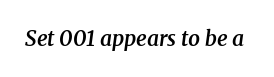
{"italic": "yes", "lean": "right", "slant_degrees": 8, "bold": "semi", "underline": "no", "letter_spacing": "normal", "letter_spacing_em": 0.0, "glyph_px": 21}
